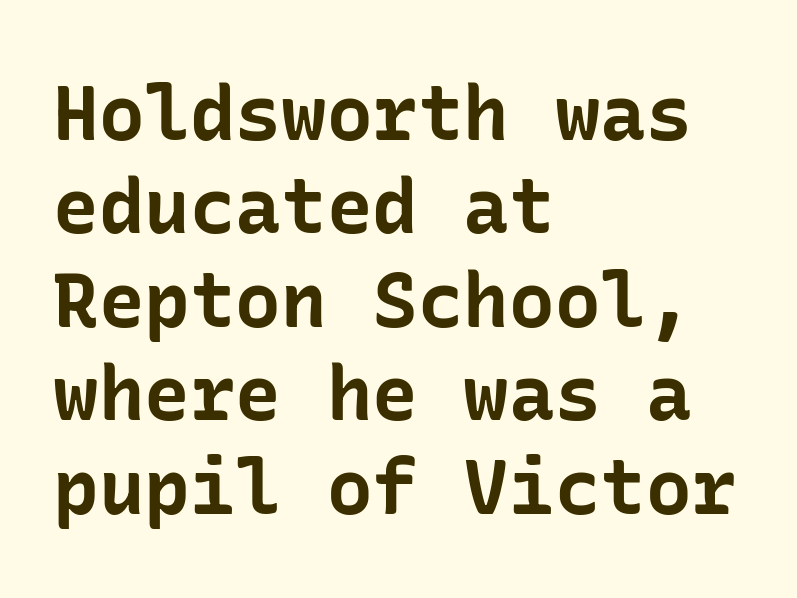
The image shows 76 px bold sans-serif type, upright; set left-aligned, line spacing 1.23x, normal letter spacing, not underlined; low stroke contrast and a medium x-height.
